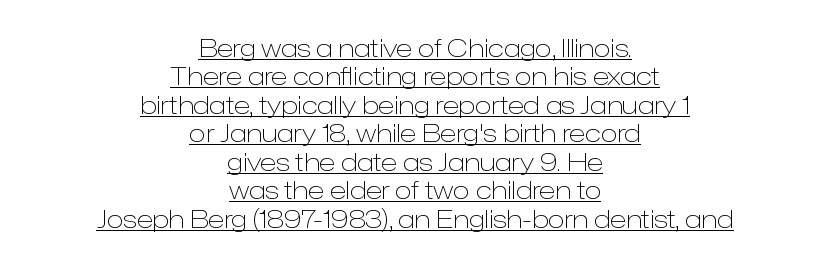
{"italic": "no", "bold": "no", "underline": "yes", "align": "center", "line_spacing": "tight", "line_spacing_ratio": 1.14, "letter_spacing": "normal", "letter_spacing_em": 0.0, "glyph_px": 25}
